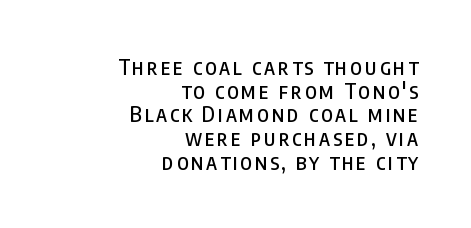
Each new line begins almost immediately beneath the previous one. Lines of text with bare space underneath. In CSS terms this would be text-align: right. The typography opts for an upright posture over an oblique one.
